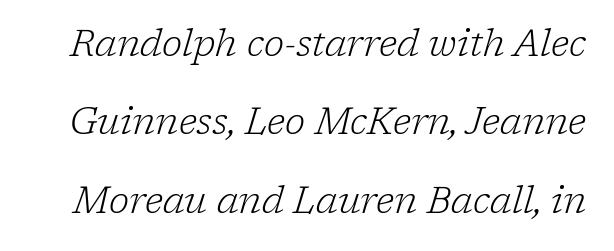
The image shows 37 px light serif type, italic (leaning right); set loose line spacing (2.12x), normal letter spacing, not underlined; low stroke contrast and a medium x-height.
